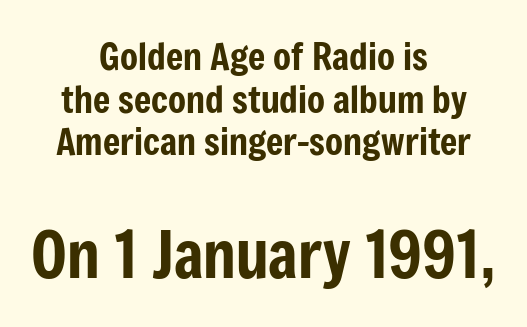
The image shows 64 px condensed sans-serif type, upright; set centered, tight line spacing (1.15x), normal letter spacing, not underlined; the second (bottom) block is 1.73x larger; low stroke contrast and a medium x-height.
